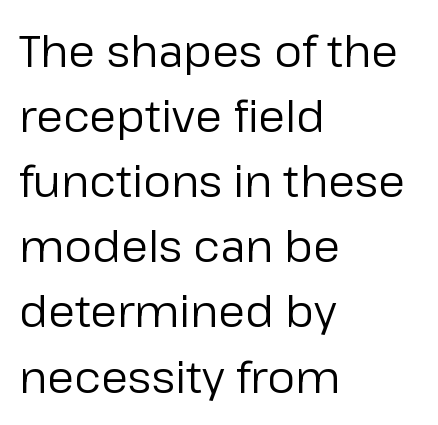
The image shows 44 px regular-weight sans-serif type, upright; set left-aligned, normal line spacing (1.48x), normal letter spacing, not underlined; low stroke contrast and a medium x-height.
